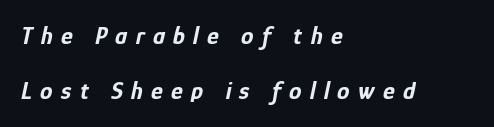
Q: Is the text bold? A: Yes.
Q: Is the text italic (slanted)? A: Yes, it leans right by about 12 degrees.
Q: Is the text underlined? A: No.
Q: How is the paragraph aligned? A: Left-aligned.
Q: Is the spacing between letters normal or unusually wide? A: Unusually wide.
Q: Is the spacing between lines tight, normal or loose? A: Loose.
